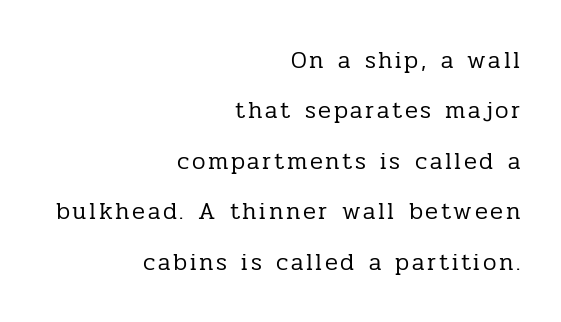
{"italic": "no", "bold": "no", "underline": "no", "align": "right", "line_spacing": "loose", "line_spacing_ratio": 2.1, "glyph_px": 24}
